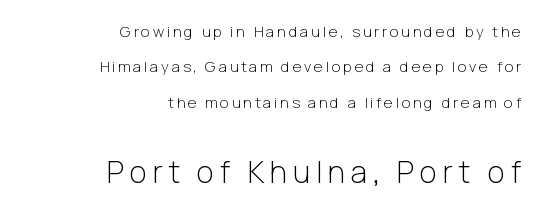
The passage shown begins with its smaller block and ends with its larger one. The space between consecutive lines is lavish. Is this a sans? Yes — the strokes have no serifs. The lines are quadded right. When letters stand straight like this, we call the style roman or upright. The strokes are not fattened; the text isn't bold.
